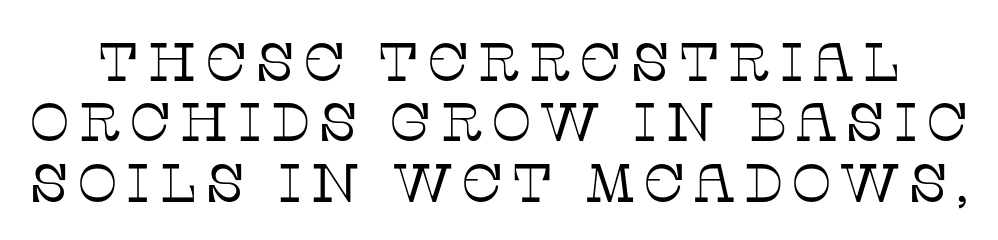
{"serif": "yes", "italic": "no", "bold": "no", "weight": "thin", "width": "normal", "stroke_contrast": "low", "x_height": "large", "monospaced": "no", "underline": "no", "line_spacing": "tight", "line_spacing_ratio": 1.12, "glyph_px": 54}
